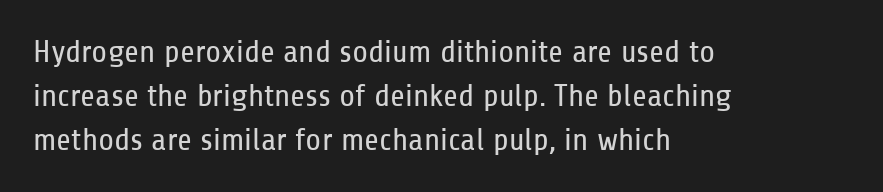
The image shows 32 px regular-weight, condensed sans-serif type, upright; set left-aligned, normal line spacing (1.38x), normal letter spacing, not underlined; low stroke contrast and a medium x-height.
